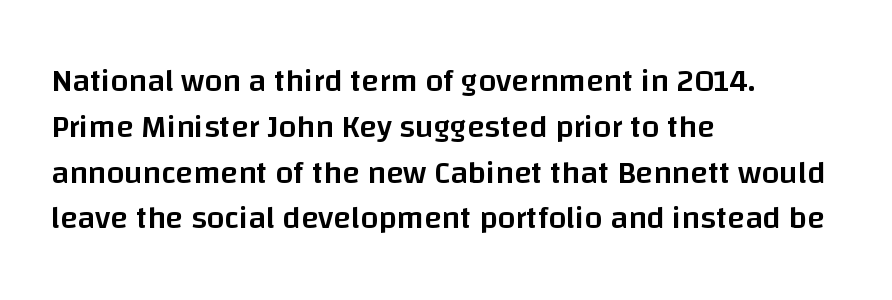
Q: Is the text bold? A: Semi-bold.
Q: Is the text italic (slanted)? A: No, it is upright.
Q: Is the typeface a serif or a sans-serif typeface? A: Sans-serif.
Q: Is the text underlined? A: No.
Q: How is the paragraph aligned? A: Left-aligned.
Q: Is the spacing between letters normal or unusually wide? A: Normal.
Q: Is the spacing between lines tight, normal or loose? A: Normal.
Q: Width (condensed, normal, or wide)? A: Normal.
Q: Stroke contrast? A: Low.
Q: x-height? A: Large.
Q: Monospaced? A: No.
